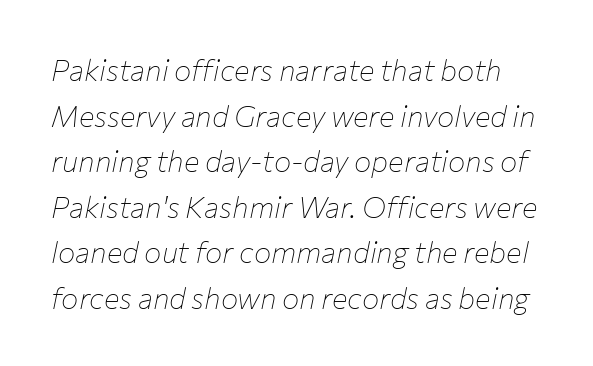
Regular leading. Do the characters align in a grid? No, the font is proportional. No word sits above an underline. When letters slant like this, we call the style italic.
